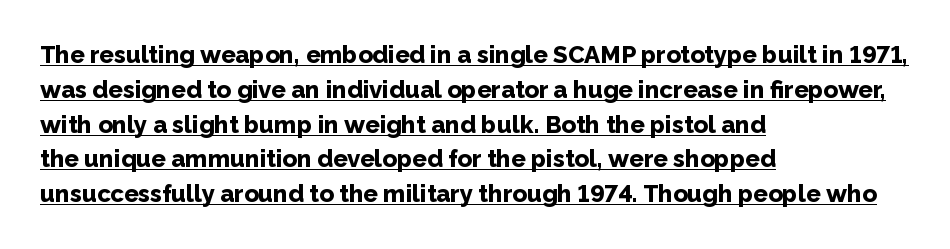
The passage is arranged the way most books set body copy — flush left. Standard letterfit; no display-style spreading of the glyphs. The line-height multiplier appears to be the usual default. Strokes here are thick enough to call this a true bold. It's the straight-up-and-down kind of type. Students, observe the line beneath the letters — that is underlining.
